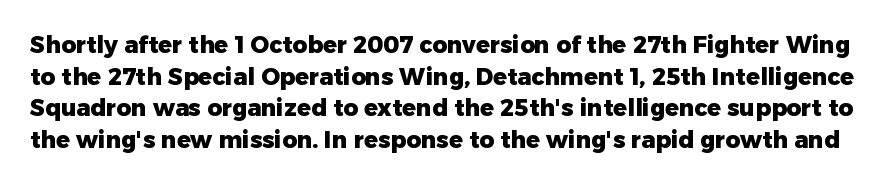
Does extra space separate the letters? No, they use regular spacing. Rows of type keep a routine distance in the vertical direction. Only glyphs here, with clear space below each row. The lettering stays uniformly vertical, giving the passage a roman look.
